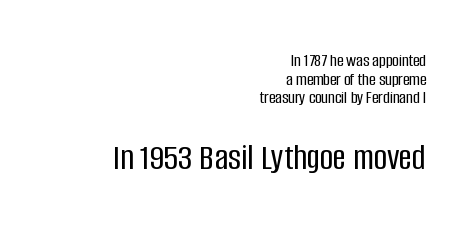
The image shows 37 px condensed sans-serif type, upright; set right-aligned, tight line spacing (1.04x), normal letter spacing, not underlined; the second (bottom) block is 2.06x larger; low stroke contrast and a large x-height.
